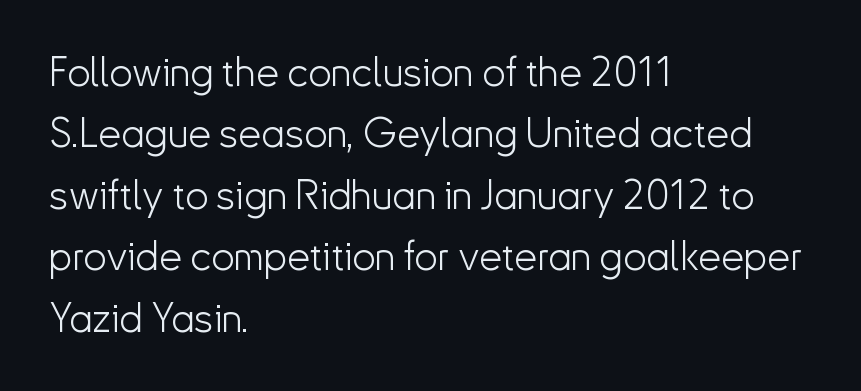
The image shows 41 px light sans-serif type, upright; set left-aligned, normal line spacing (1.5x), normal letter spacing, not underlined; low stroke contrast and a small x-height.
